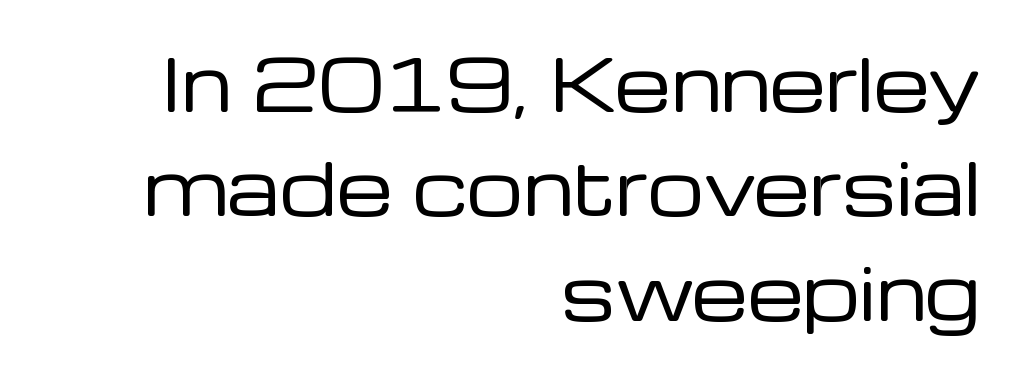
Q: Is the text bold? A: No.
Q: Is the text italic (slanted)? A: No, it is upright.
Q: Is the typeface a serif or a sans-serif typeface? A: Sans-serif.
Q: Is the text underlined? A: No.
Q: How is the paragraph aligned? A: Right-aligned.
Q: Is the spacing between letters normal or unusually wide? A: Normal.
Q: Is the spacing between lines tight, normal or loose? A: Normal.
Q: Width (condensed, normal, or wide)? A: Normal.
Q: Stroke contrast? A: Low.
Q: x-height? A: Medium.
Q: Monospaced? A: No.
